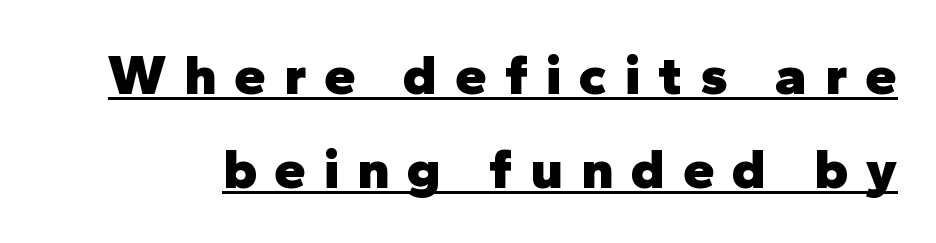
These lines were composed using upright roman letters. The block of text has a typical density, with ordinary space between rows. Display-style spreading of the glyphs; the letterfit is very open. Nothing sits at the stroke ends, so this counts as sans-serif.
